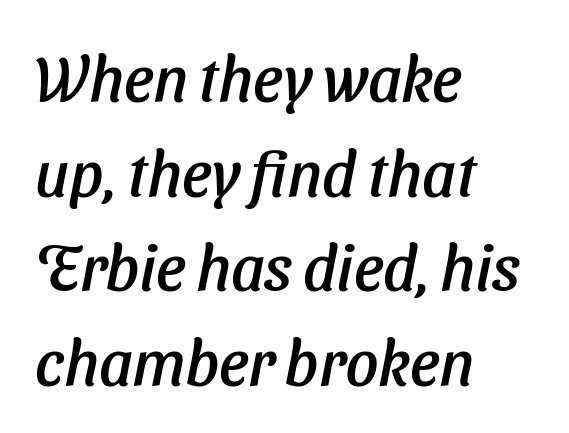
The image shows 64 px text type; set left-aligned, normal line spacing (1.48x), normal letter spacing, not underlined; low stroke contrast and a medium x-height.
